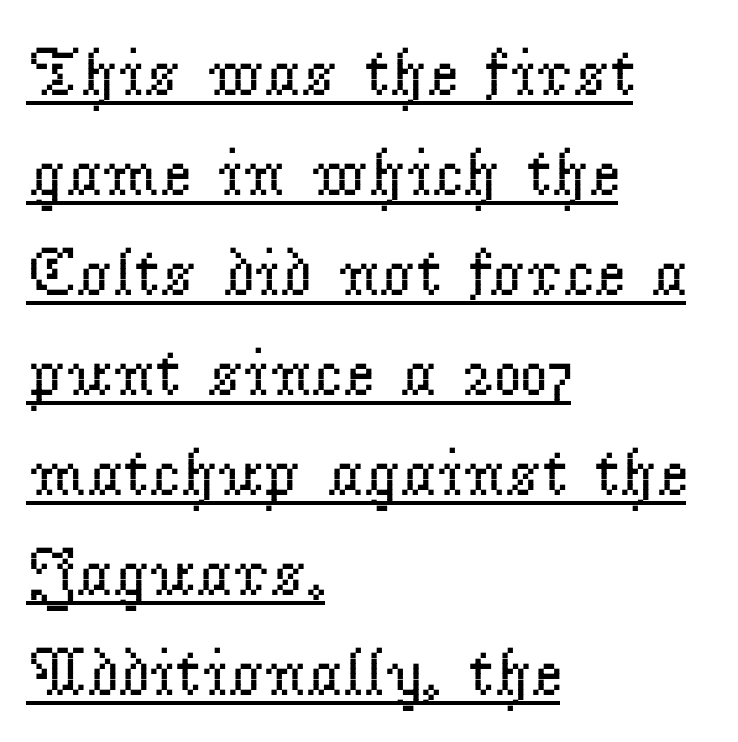
{"serif": "yes", "italic": "no", "bold": "no", "weight": "regular", "width": "normal", "stroke_contrast": "low", "x_height": "small", "monospaced": "no", "underline": "yes", "align": "left", "line_spacing": "normal", "line_spacing_ratio": 1.47, "letter_spacing": "normal", "letter_spacing_em": 0.0, "glyph_px": 68}
